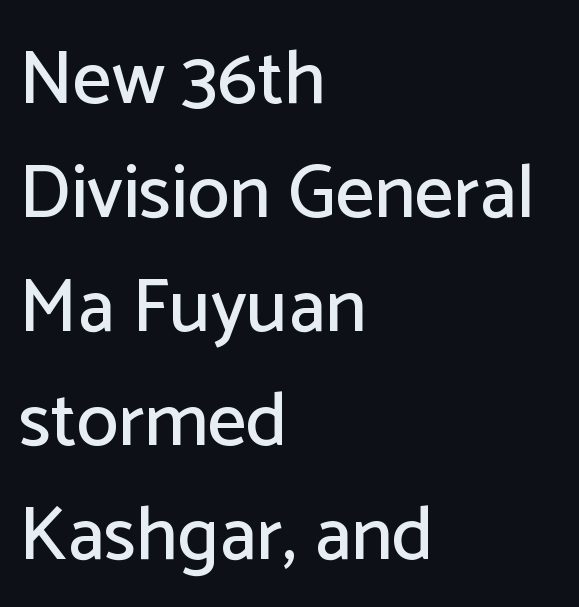
Q: Is the text italic (slanted)? A: No, it is upright.
Q: Is the typeface a serif or a sans-serif typeface? A: Sans-serif.
Q: Is the text underlined? A: No.
Q: How is the paragraph aligned? A: Left-aligned.
Q: Is the spacing between letters normal or unusually wide? A: Normal.
Q: Is the spacing between lines tight, normal or loose? A: Normal.
Q: Width (condensed, normal, or wide)? A: Normal.
Q: Stroke contrast? A: Low.
Q: x-height? A: Medium.
Q: Monospaced? A: No.
